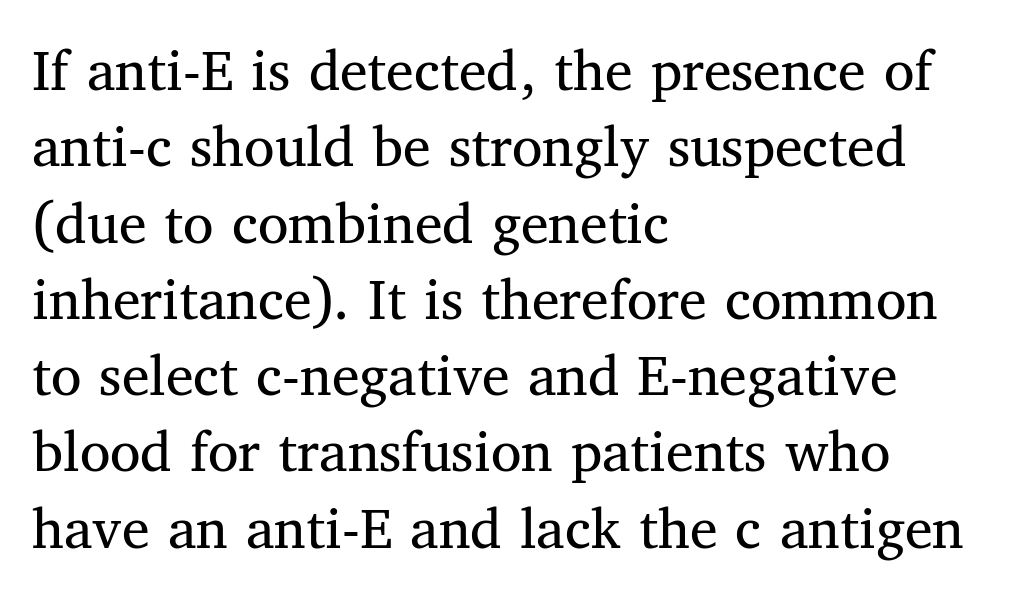
Q: Is the text bold? A: No.
Q: Is the text italic (slanted)? A: No, it is upright.
Q: Is the typeface a serif or a sans-serif typeface? A: Serif.
Q: Is the text underlined? A: No.
Q: How is the paragraph aligned? A: Left-aligned.
Q: Is the spacing between letters normal or unusually wide? A: Normal.
Q: Width (condensed, normal, or wide)? A: Normal.
Q: Stroke contrast? A: Medium.
Q: x-height? A: Medium.
Q: Monospaced? A: No.
